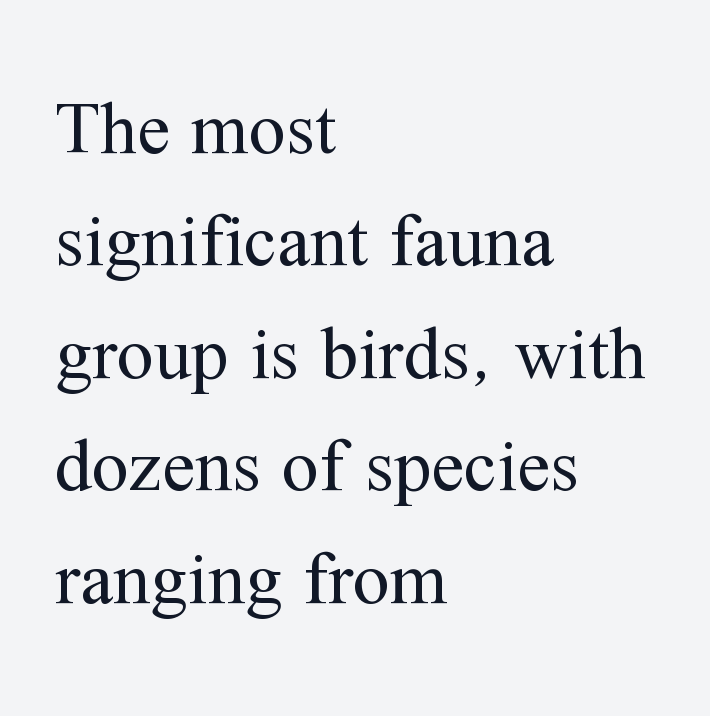
{"serif": "yes", "italic": "no", "bold": "no", "weight": "regular", "width": "normal", "stroke_contrast": "medium", "x_height": "medium", "monospaced": "no", "underline": "no", "align": "left", "line_spacing": "normal", "line_spacing_ratio": 1.52, "letter_spacing": "normal", "letter_spacing_em": 0.0, "glyph_px": 74}
